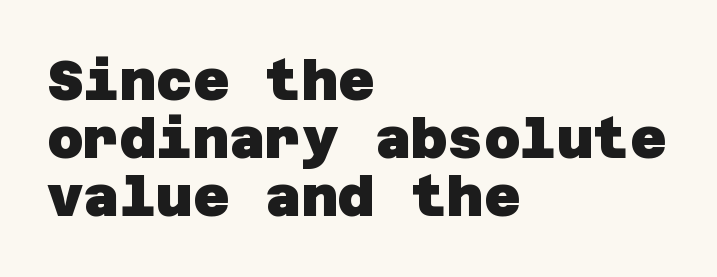
The image shows 56 px heavy sans-serif type; set left-aligned, tight line spacing (1.04x), normal letter spacing, not underlined; low stroke contrast and a large x-height.
